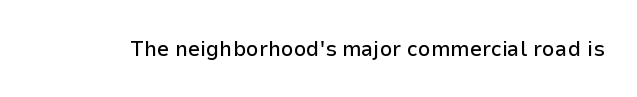
Q: Is the text italic (slanted)? A: No, it is upright.
Q: Is the text underlined? A: No.
Q: Is the spacing between letters normal or unusually wide? A: Normal.
